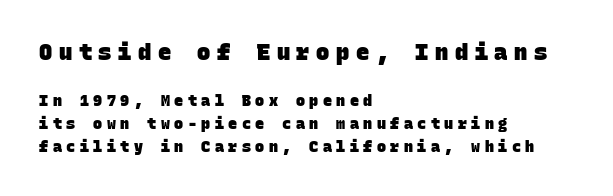
{"bold": "yes", "underline": "no", "align": "left", "line_spacing": "normal", "line_spacing_ratio": 1.55, "letter_spacing": "wide", "letter_spacing_em": 0.3, "larger_block": "first", "size_ratio": 1.47, "glyph_px": 22}
